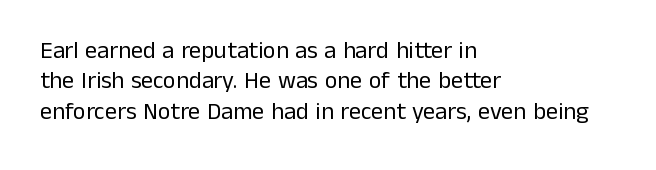
The type sits square on the baseline with zero lean. Only glyphs here, with clear space below each row. This sample is left-justified, so line endings fall wherever the words run out. Nothing unusual about the tracking: characters are spaced as the font intends. No extra ink here — the face is not bold.
